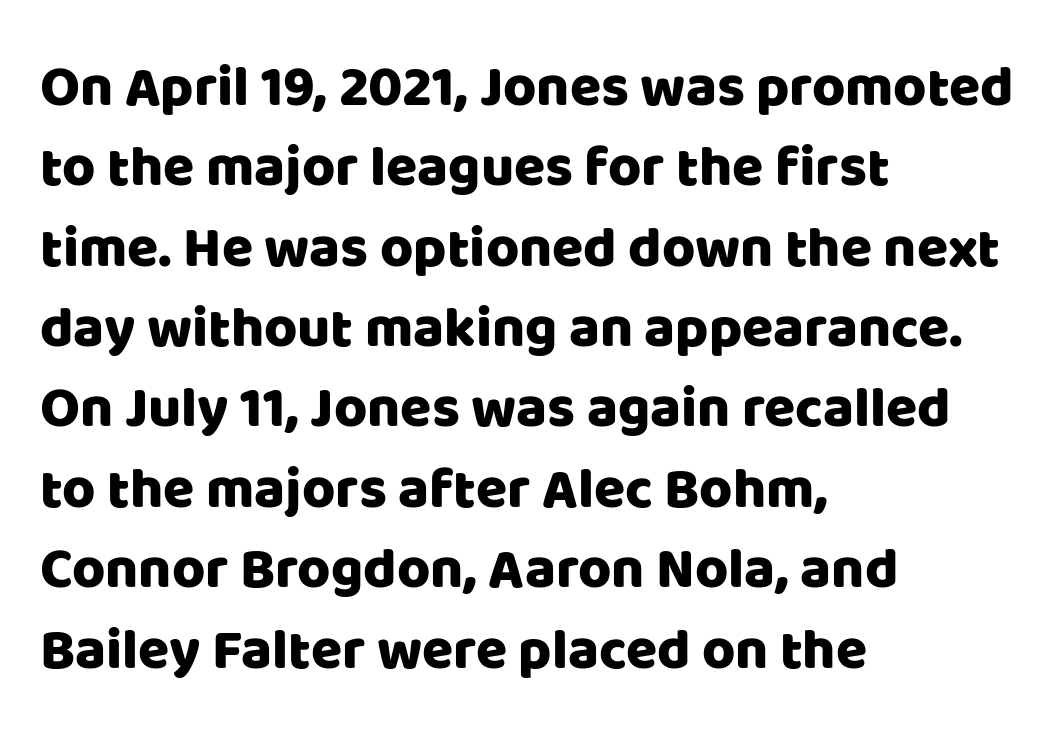
{"serif": "no", "italic": "no", "width": "normal", "stroke_contrast": "low", "x_height": "large", "monospaced": "no", "underline": "no", "align": "left", "line_spacing": "normal", "line_spacing_ratio": 1.41, "letter_spacing": "normal", "letter_spacing_em": 0.0, "glyph_px": 57}
